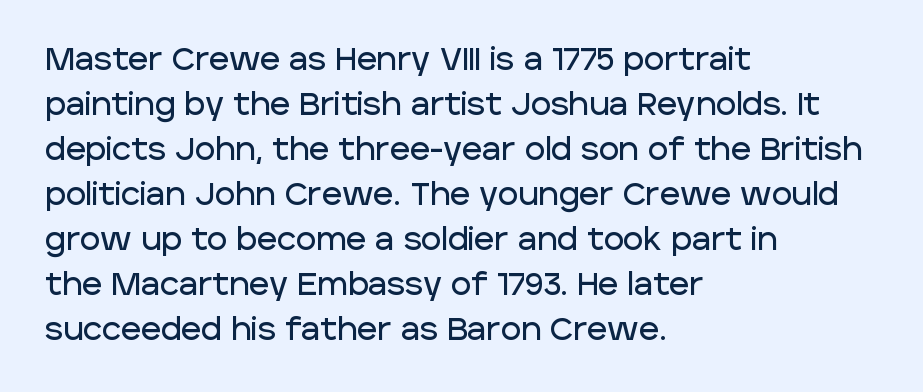
What's the leading like? Ordinary, nothing unusual. There is no visible air inserted between adjacent glyphs. These lines are composed in type without serifs. In CSS terms this would be text-align: left. Quick note: not italic, upright.
